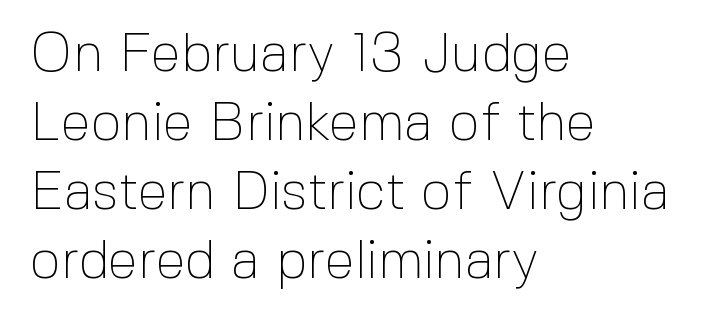
The gap between lines stays unmarked. The letters stand straight up with perfectly vertical stems. Stroke terminals: plain, sans-serif. Visually the block forms a straight wall on the left and a jagged coastline on the right. Leading matches the norm, producing a regular column. The line texture is even and compact thanks to regular tracking.
